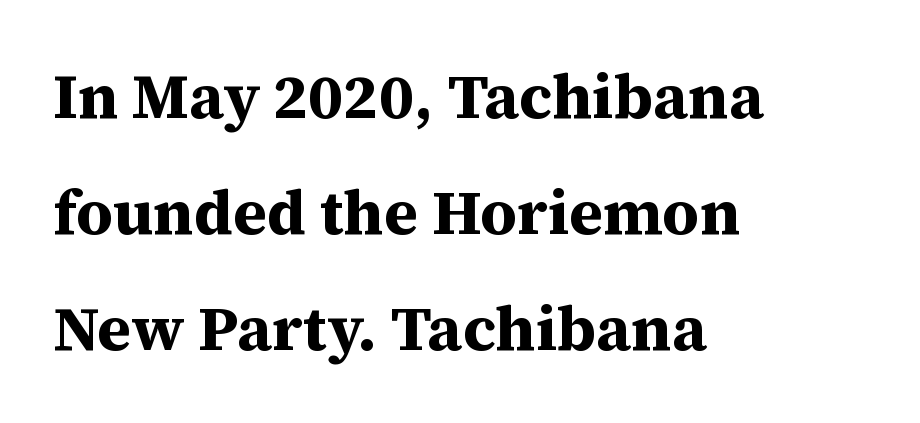
Q: Is the text bold? A: Yes.
Q: Is the text italic (slanted)? A: No, it is upright.
Q: Is the typeface a serif or a sans-serif typeface? A: Serif.
Q: Is the text underlined? A: No.
Q: How is the paragraph aligned? A: Left-aligned.
Q: Is the spacing between letters normal or unusually wide? A: Normal.
Q: Width (condensed, normal, or wide)? A: Normal.
Q: Stroke contrast? A: Medium.
Q: x-height? A: Medium.
Q: Monospaced? A: No.
